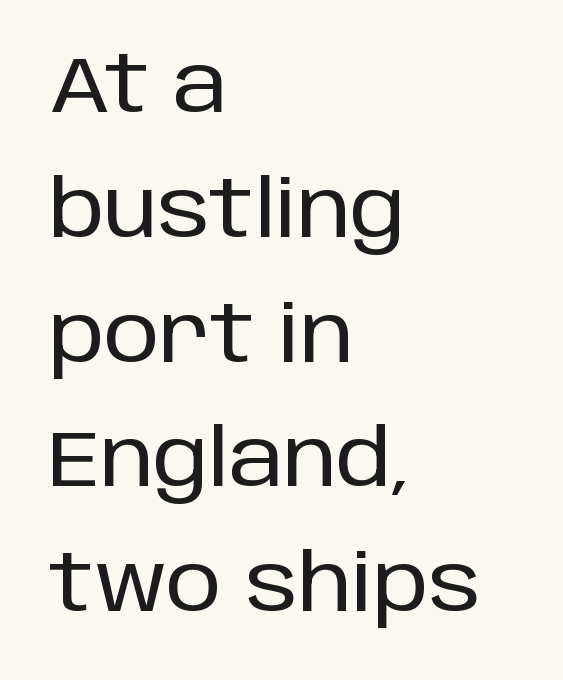
Observe the ordinary spacing: letters are neighbours, not strangers. The space between consecutive lines is moderate. Teacher's note: observe the even left margin — that is flush-left alignment. Here the designer chose a conventional face with non-uniform glyph widths. Type without underlining.
